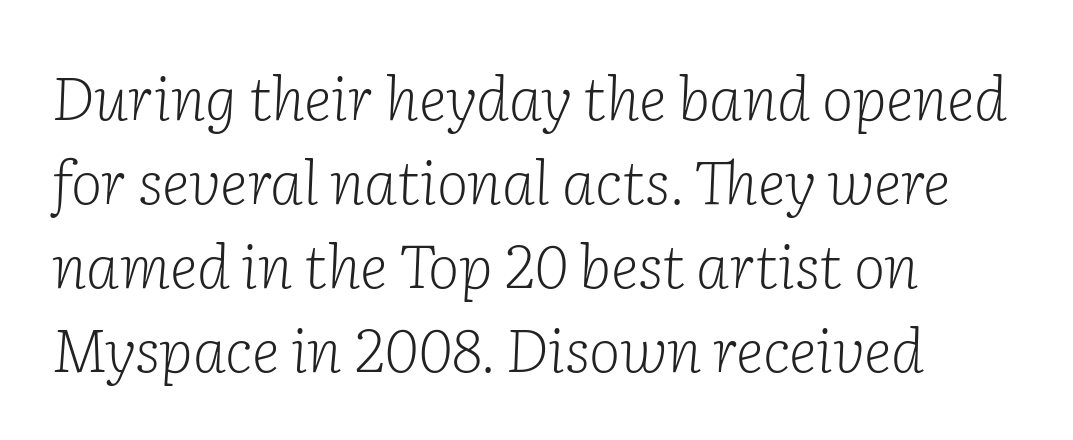
The image shows 60 px light serif type, italic (leaning right); set left-aligned, normal line spacing (1.4x), normal letter spacing, not underlined; low stroke contrast and a medium x-height.
